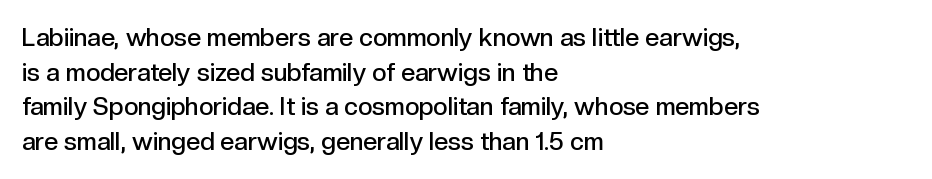
{"italic": "no", "bold": "semi", "underline": "no", "align": "left", "line_spacing": "normal", "line_spacing_ratio": 1.39, "letter_spacing": "normal", "letter_spacing_em": 0.0, "glyph_px": 25}
